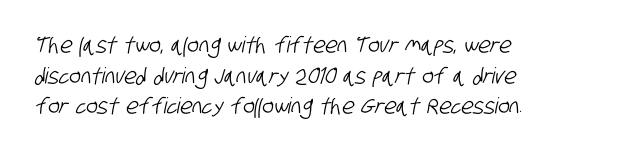
The image shows 22 px text type; set left-aligned, normal line spacing (1.39x), normal letter spacing, not underlined.
